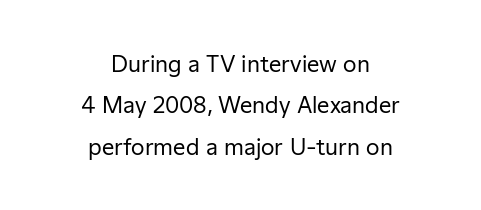
Q: Is the text bold? A: No.
Q: Is the text italic (slanted)? A: No, it is upright.
Q: Is the text underlined? A: No.
Q: How is the paragraph aligned? A: Centered.
Q: Is the spacing between letters normal or unusually wide? A: Normal.
